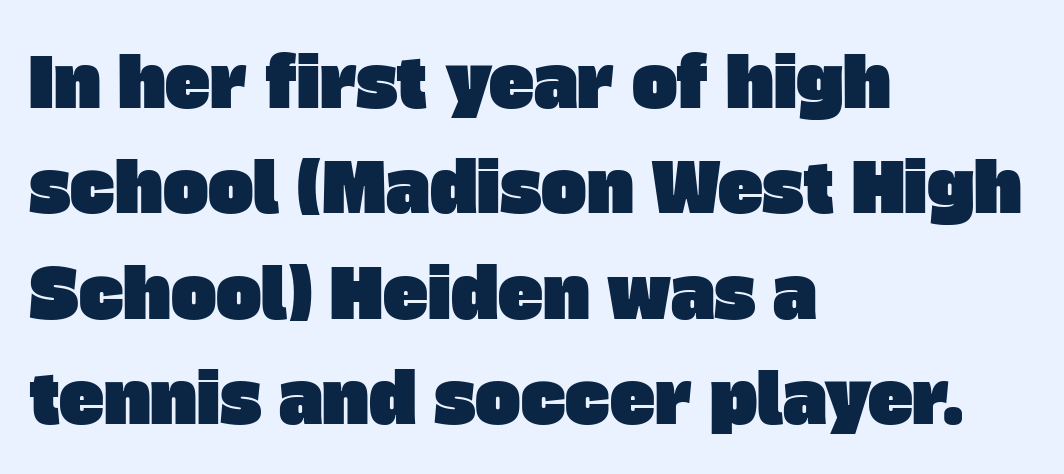
The image shows 68 px sans-serif type; set left-aligned, normal line spacing (1.55x), normal letter spacing, not underlined; low stroke contrast and a large x-height.
